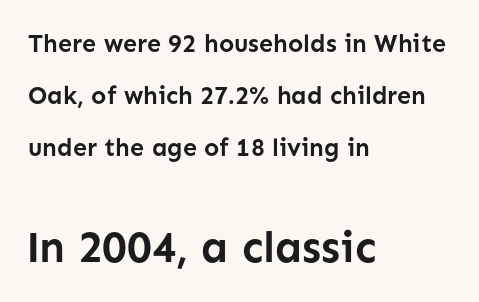
This rendering leaves character spacing at its baseline value. The designer gave the closing block more size than the opening block. What kind of face is this? One without serifs — a sans. Tall strokes in this sample are plumb rather than angled. Heavy-handed strokes throughout: this text is bold.
